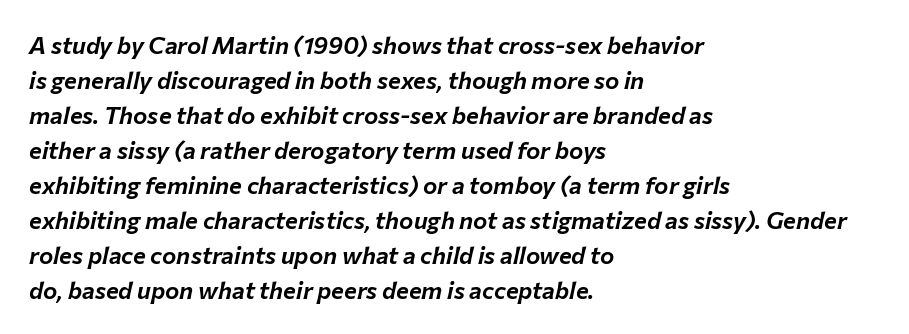
The words here are not underlined. A student would call this left alignment; a typographer would say flush left, rag right. The vertical gap from one line to the next is medium. The tracking reads as untouched default to a designer's eye.
